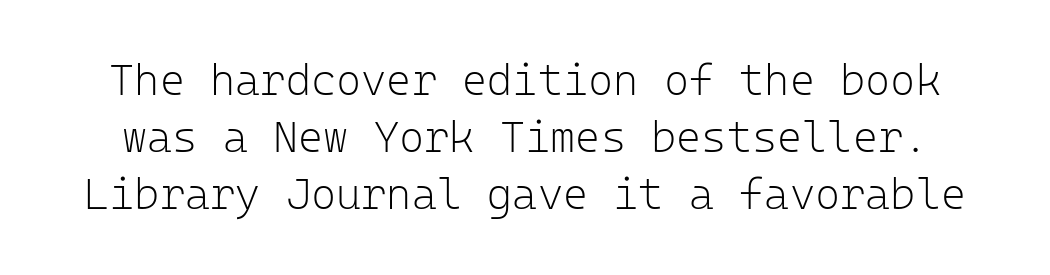
A typesetter would call this monospace, since all characters share one set width. Characters remain perfectly vertical along every line. The space between consecutive lines is moderate. Characters follow at the spacing the type designer built in.
